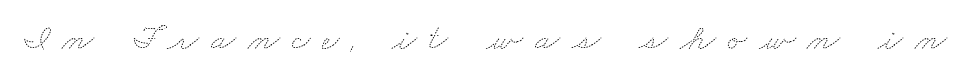
Q: Is the text bold? A: No.
Q: Is the text underlined? A: No.
Q: Is the spacing between letters normal or unusually wide? A: Unusually wide.
Q: Width (condensed, normal, or wide)? A: Wide.
Q: Stroke contrast? A: Medium.
Q: x-height? A: Small.
Q: Monospaced? A: No.
